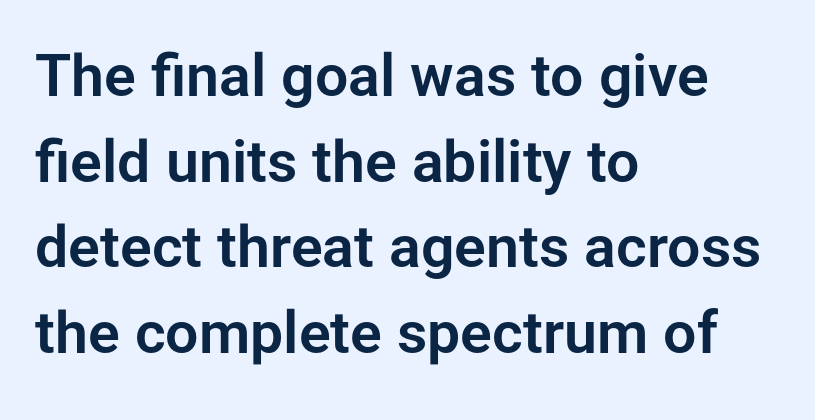
The image shows 59 px sans-serif type, upright; set left-aligned, normal line spacing (1.45x), normal letter spacing, not underlined; low stroke contrast and a medium x-height.
